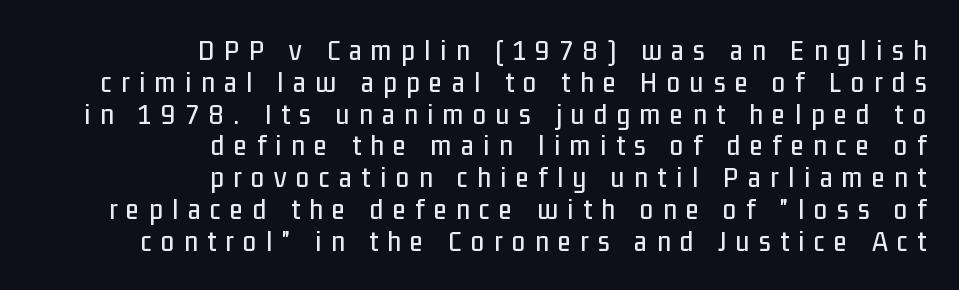
It's the straight-up-and-down kind of type. The glyphs in this specimen are sans serif. Words appear elongated and porous because spacing is wide. These lines huddle together more closely than default settings would place them. Character widths vary here, with narrow letters taking less room than wide ones.
